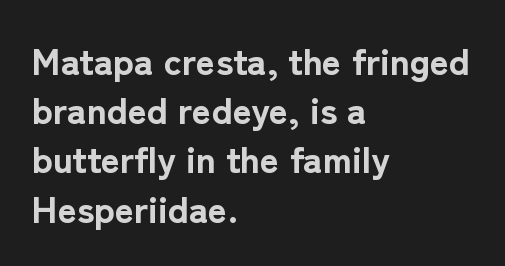
The image shows 37 px bold sans-serif type, upright; set left-aligned, normal line spacing (1.33x), normal letter spacing, not underlined; low stroke contrast and a medium x-height.
